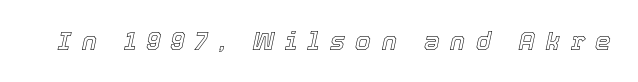
{"italic": "yes", "lean": "right", "slant_degrees": 12, "underline": "no", "letter_spacing": "wide", "letter_spacing_em": 0.42, "glyph_px": 25}
